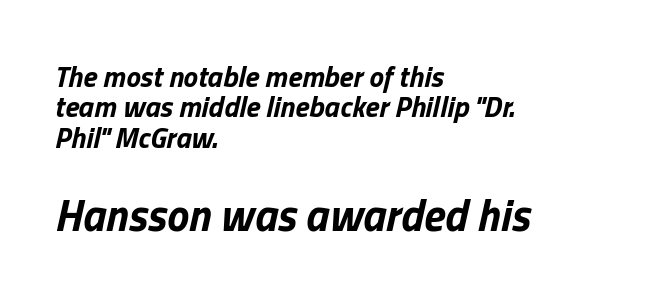
{"italic": "yes", "lean": "right", "slant_degrees": 13, "bold": "yes", "weight": "bold", "width": "normal", "stroke_contrast": "low", "x_height": "medium", "monospaced": "no", "underline": "no", "align": "left", "line_spacing": "tight", "line_spacing_ratio": 1.05, "letter_spacing": "normal", "letter_spacing_em": 0.0, "larger_block": "second", "size_ratio": 1.52, "glyph_px": 44}
